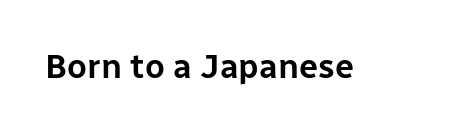
Look at the bottom of the vertical strokes: they stop flat, with no serifs. Just letters on the line, the space beneath them empty. A typesetter would call this proportional, since set widths differ per character. The lettering holds an erect, upright posture throughout. The horizontal fit of the characters is conventional and even.
